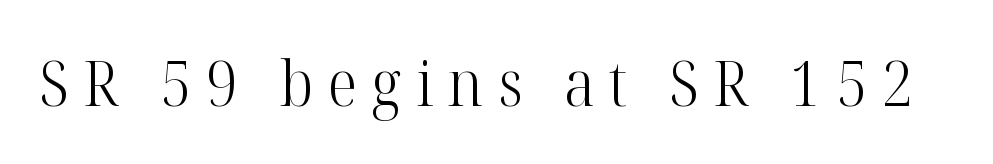
To sum up the face: it has serifs. Check under the words: just untouched page. This sample uses an upright cut, with every glyph sitting square on the baseline. A typesetter would call this proportional, since set widths differ per character.
